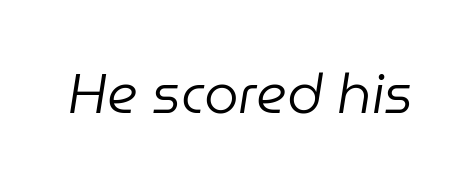
{"italic": "yes", "lean": "right", "slant_degrees": 9, "bold": "no", "weight": "regular", "width": "normal", "stroke_contrast": "low", "x_height": "medium", "monospaced": "no", "underline": "no", "letter_spacing": "normal", "letter_spacing_em": 0.0, "glyph_px": 55}
